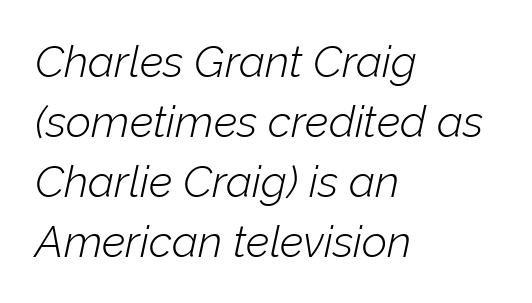
Q: Is the text bold? A: No.
Q: Is the text italic (slanted)? A: Yes, it leans right by about 12 degrees.
Q: Is the text underlined? A: No.
Q: How is the paragraph aligned? A: Left-aligned.
Q: Is the spacing between letters normal or unusually wide? A: Normal.
Q: Is the spacing between lines tight, normal or loose? A: Normal.
Q: Width (condensed, normal, or wide)? A: Normal.
Q: Stroke contrast? A: Low.
Q: x-height? A: Medium.
Q: Monospaced? A: No.
